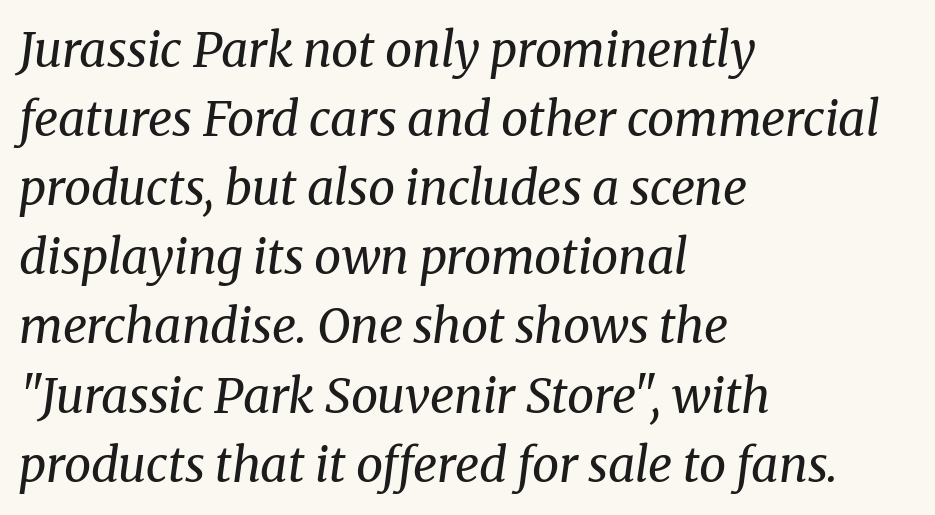
In terms of posture, this sample is oblique. The baseline area is clear. Classification — serif. Normally led — the rows are evenly, conventionally spaced.
